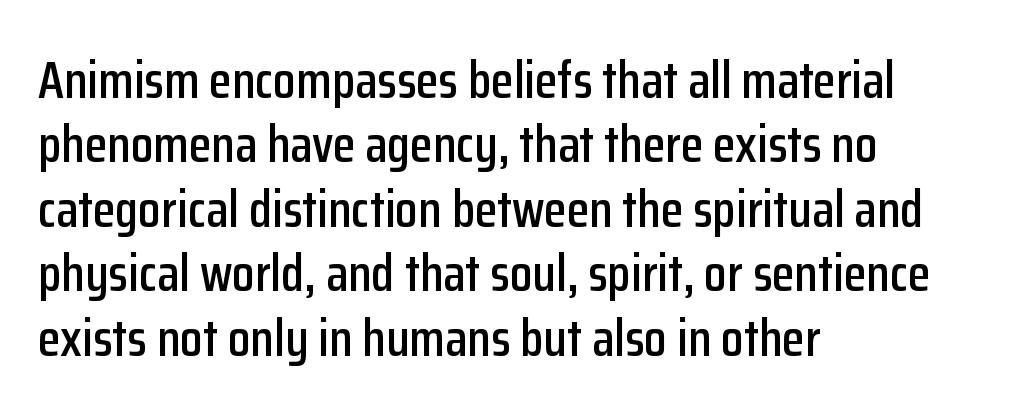
Spacing between characters is what you'd get straight out of the box. The words here are not underlined. Examine the stroke ends and you'll find no serifs. You could not count columns in this text — the font is proportionally spaced. Does the lettering tilt? It doesn't — this is upright. Casual observation: everything's shoved over to the left.
